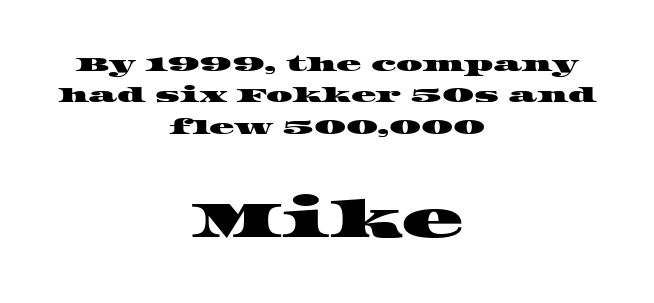
You can tell from the footed stems that serif type was used. The glyphs are unaccompanied by any horizontal stroke below them. How are the letters spaced? Ordinarily, with no added tracking. Casual observation: everything's sitting right in the middle. The rendering uses natural spacing where letterforms have individual widths.
